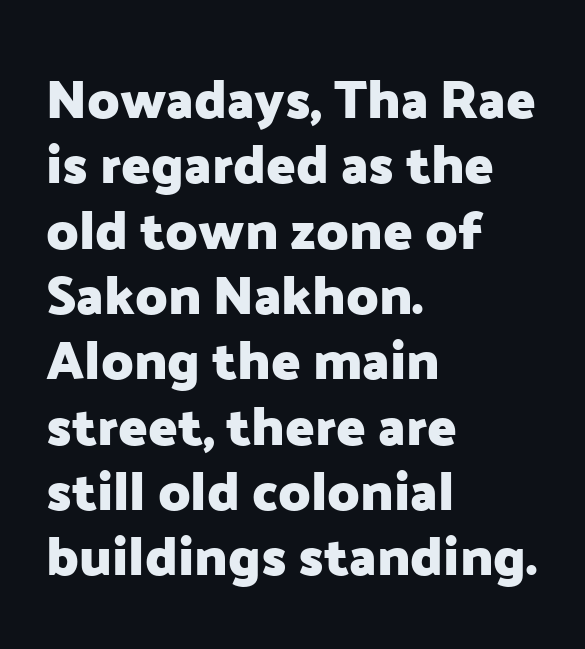
The space beneath each line is pristine and unruled. One-word summary of the alignment: left. Grotesque or geometric, the face here clearly has no serifs. Unlike italic type, these characters show no tilt at all. Does the weight exceed regular? Yes, all the way to bold.
